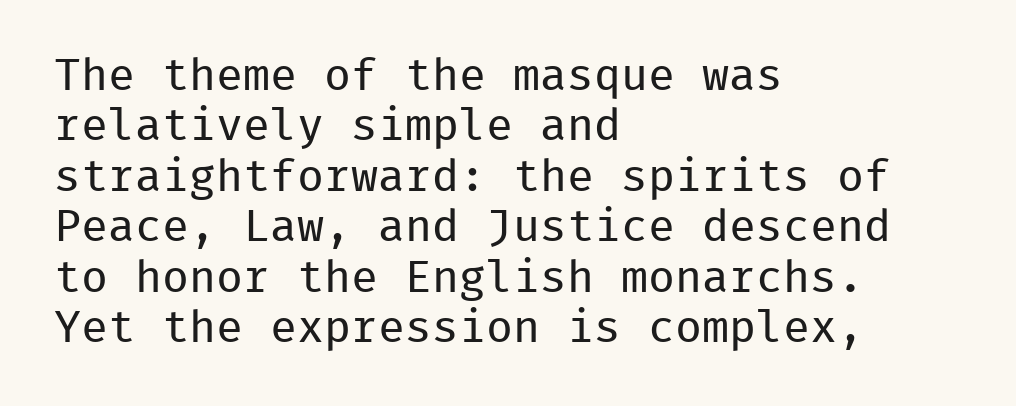
Q: Is the text bold? A: No.
Q: Is the text italic (slanted)? A: No, it is upright.
Q: Is the typeface a serif or a sans-serif typeface? A: Sans-serif.
Q: Is the text underlined? A: No.
Q: How is the paragraph aligned? A: Left-aligned.
Q: Is the spacing between letters normal or unusually wide? A: Normal.
Q: Is the spacing between lines tight, normal or loose? A: Tight.
Q: Width (condensed, normal, or wide)? A: Normal.
Q: Stroke contrast? A: Low.
Q: x-height? A: Medium.
Q: Monospaced? A: Yes.
